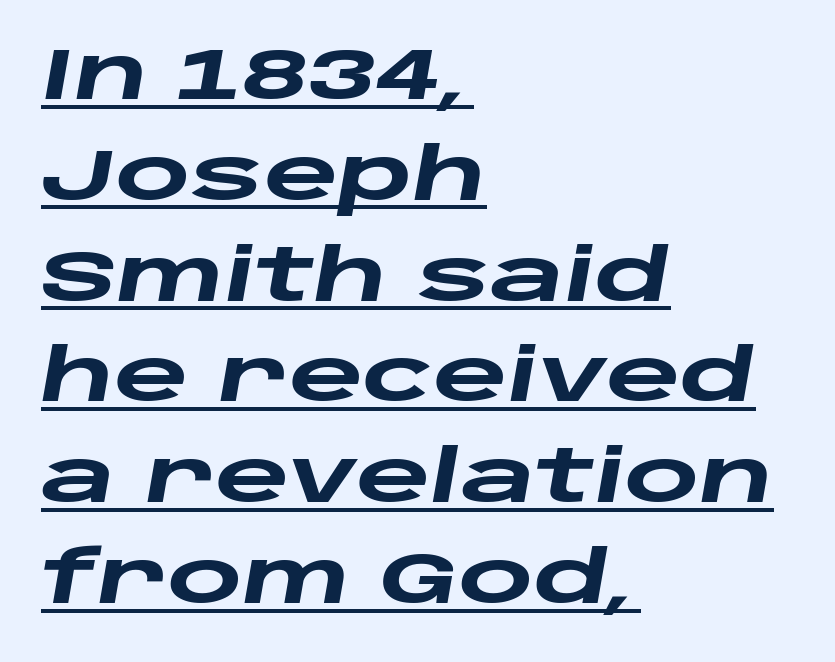
The image shows 72 px heavy, wide type, italic (leaning right); set left-aligned, normal line spacing (1.4x), normal letter spacing, underlined; low stroke contrast and a large x-height.
